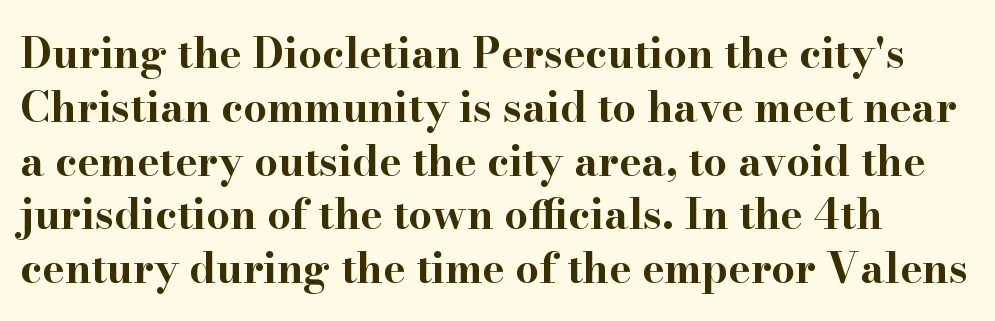
A serif font was chosen for this passage. This is roman type, the default non-slanted kind. Horizontal bands of white between lines are of average thickness. Stroke thickness is high; the sample reads as a true bold.
